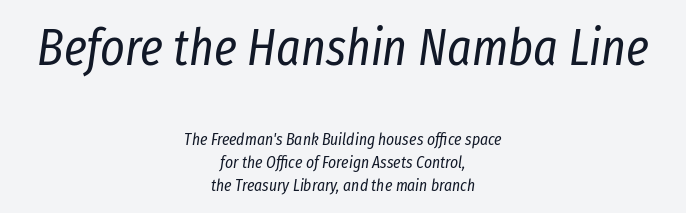
Letter spacing: default. Character widths vary here, with narrow letters taking less room than wide ones. Teacher's note: observe the equal gaps on both sides — that is centered alignment. The earlier block is typeset at a bigger size than the later block. Descenders are the only things crossing below the line.
